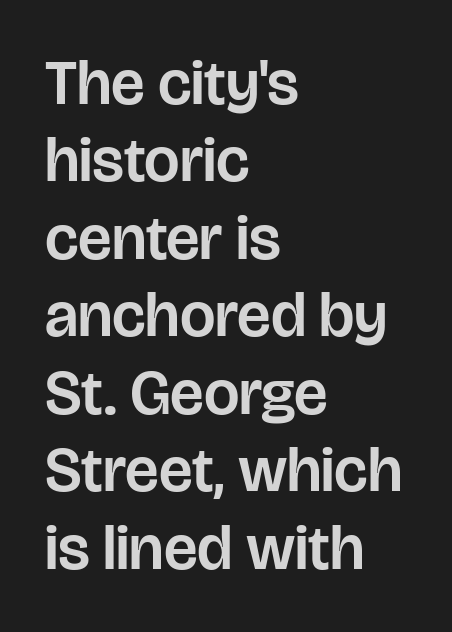
The image shows 63 px sans-serif type, upright; set left-aligned, line spacing 1.23x, normal letter spacing, not underlined; low stroke contrast and a large x-height.
